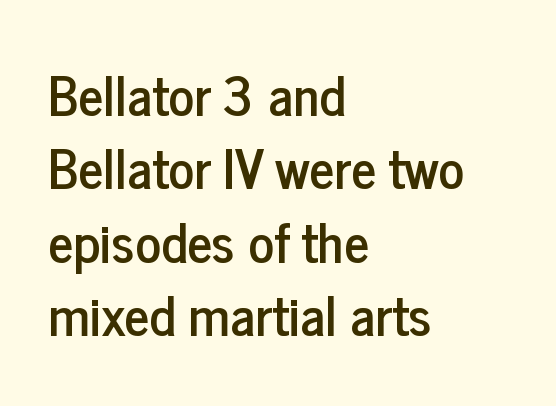
Designer's note — italics off, roman on. Line spacing here is normal. Underlining? Definitely not there. The letters carry no serifs — their stems end cleanly without finishing strokes.
